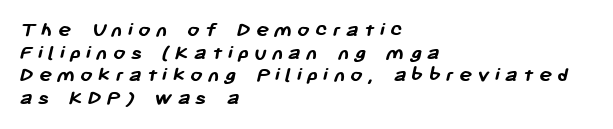
Notice how the passage keeps a crisp vertical edge on the left only. A bare baseline throughout the passage. A typesetter would call this heavily tracked-out type. The passage shown is emphatically bold. A typesetter would call this leading minimal, almost set solid.
